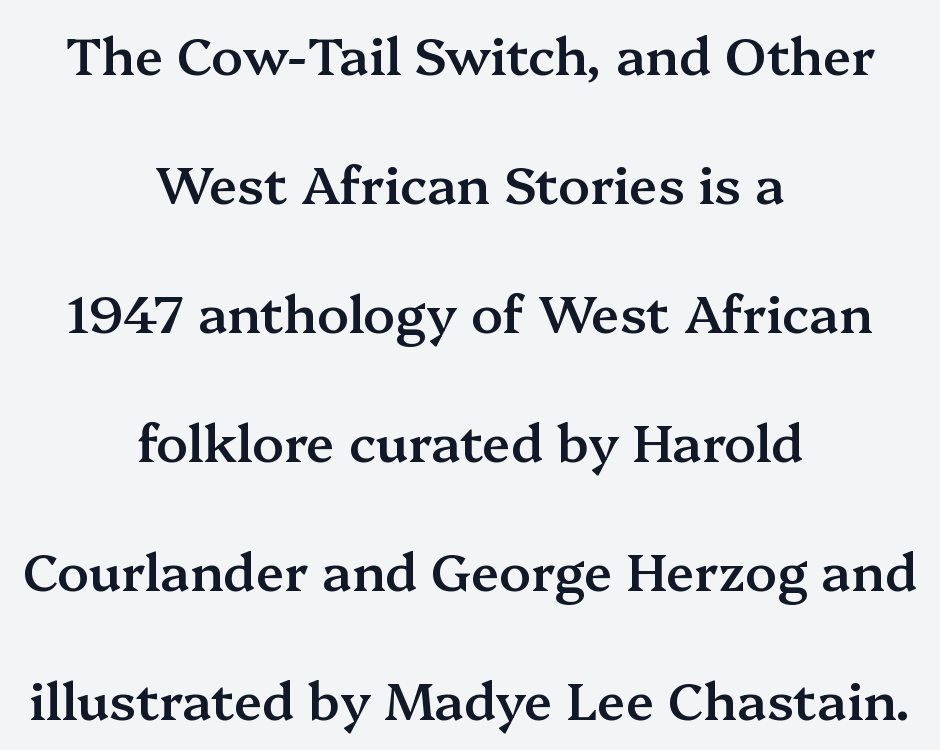
The rag falls on both sides of this text block equally. The gaps between neighbouring characters are ordinary and unremarkable. Note the varied advance widths — an 'i' is clearly narrower than an 'm'. The type family on display is of the serif kind. Designer's note — italics off, roman on. Every letter is mildly thick-stroked: semibold rather than bold.
